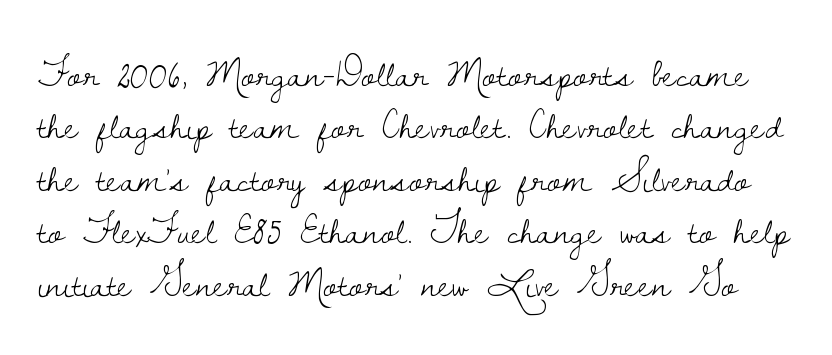
The image shows 42 px light serif type; set normal line spacing (1.25x), normal letter spacing, not underlined; low stroke contrast and a small x-height.
